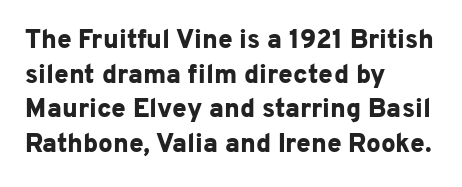
{"italic": "no", "bold": "yes", "underline": "no", "align": "left", "line_spacing": "normal", "line_spacing_ratio": 1.33, "letter_spacing": "normal", "letter_spacing_em": 0.0, "glyph_px": 26}
